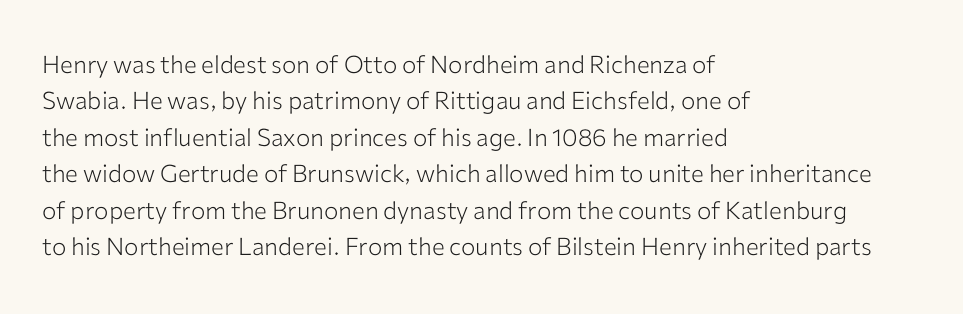
{"italic": "no", "bold": "no", "underline": "no", "align": "left", "line_spacing": "normal", "line_spacing_ratio": 1.52, "letter_spacing": "normal", "letter_spacing_em": 0.0, "glyph_px": 24}
